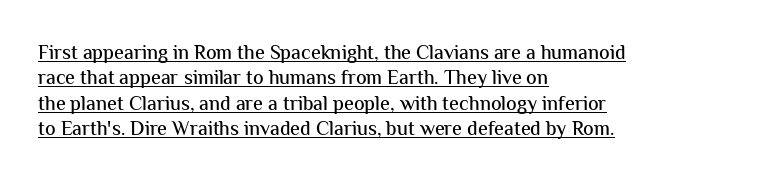
Q: Is the text italic (slanted)? A: No, it is upright.
Q: Is the text underlined? A: Yes.
Q: How is the paragraph aligned? A: Left-aligned.
Q: Is the spacing between letters normal or unusually wide? A: Normal.
Q: Is the spacing between lines tight, normal or loose? A: Normal.
